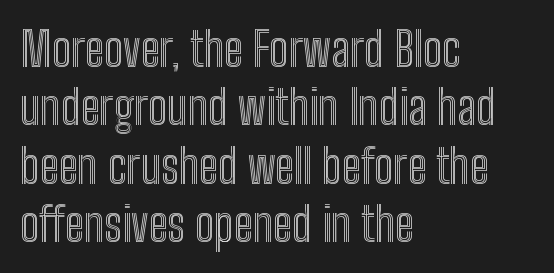
Q: Is the text italic (slanted)? A: No, it is upright.
Q: Is the text underlined? A: No.
Q: How is the paragraph aligned? A: Left-aligned.
Q: Is the spacing between letters normal or unusually wide? A: Normal.
Q: Width (condensed, normal, or wide)? A: Condensed.
Q: x-height? A: Medium.
Q: Monospaced? A: No.
